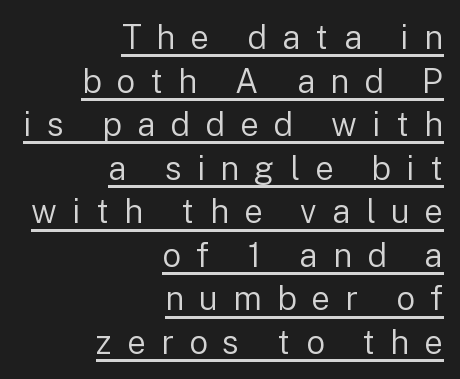
Do the characters align in a grid? No, the font is proportional. Observe the wide spacing: letters keep a clear distance from each other. This rendering features underlined lettering. The designer left line spacing at the default. I'd call this a sans setting — the letters go barefoot.
